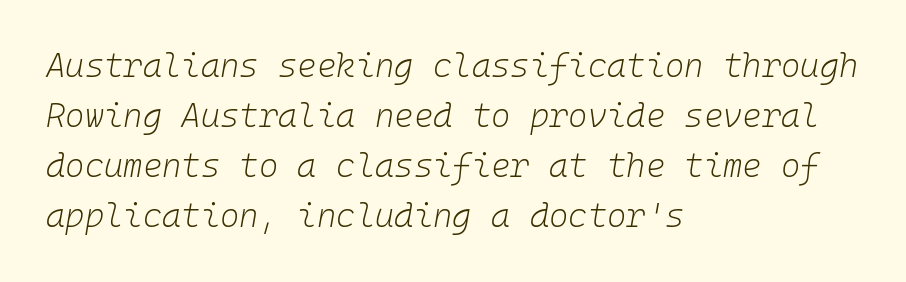
The face used here has a pronounced slope to its letters. Each stroke keeps to a modest, everyday thickness or less. Underline: absent. The text block is weighted toward the left margin, trailing off unevenly rightward.
